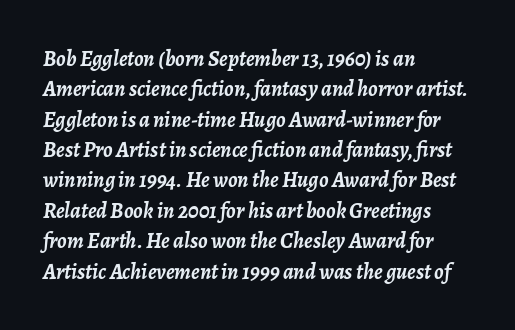
{"italic": "yes", "lean": "right", "slant_degrees": 7, "bold": "yes", "underline": "no", "align": "left", "line_spacing": "normal", "line_spacing_ratio": 1.38, "letter_spacing": "normal", "letter_spacing_em": 0.0, "glyph_px": 22}
